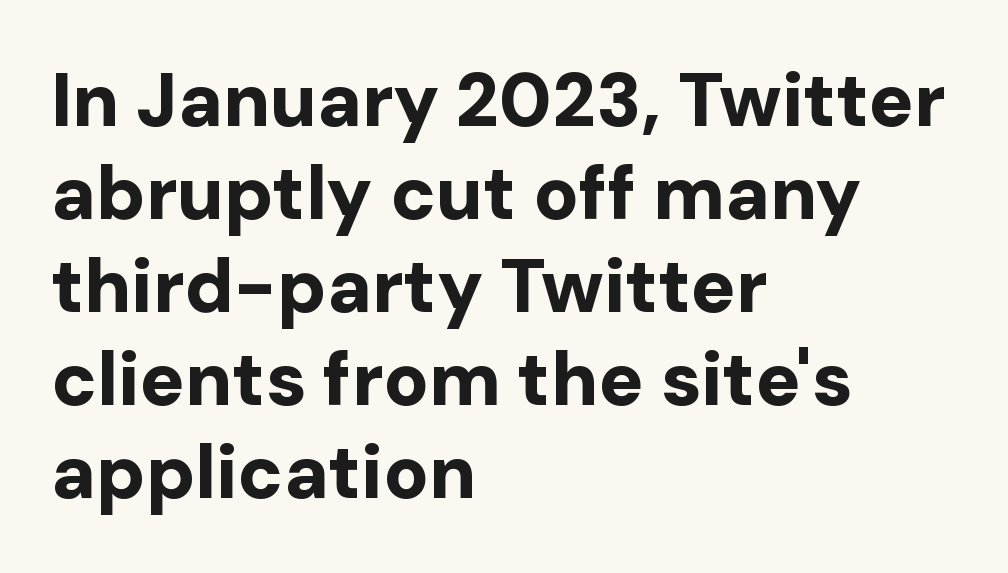
The image shows 75 px bold sans-serif type, upright; set left-aligned, line spacing 1.24x, normal letter spacing, not underlined; low stroke contrast and a medium x-height.
